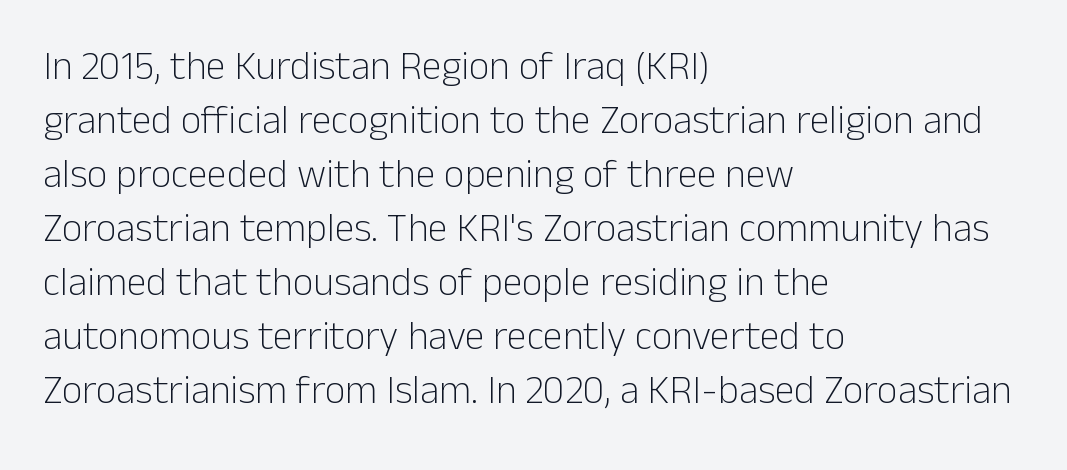
Q: Is the text bold? A: No.
Q: Is the text italic (slanted)? A: No, it is upright.
Q: Is the typeface a serif or a sans-serif typeface? A: Sans-serif.
Q: Is the text underlined? A: No.
Q: How is the paragraph aligned? A: Left-aligned.
Q: Is the spacing between letters normal or unusually wide? A: Normal.
Q: Is the spacing between lines tight, normal or loose? A: Normal.
Q: Width (condensed, normal, or wide)? A: Normal.
Q: Stroke contrast? A: Low.
Q: x-height? A: Medium.
Q: Monospaced? A: No.
